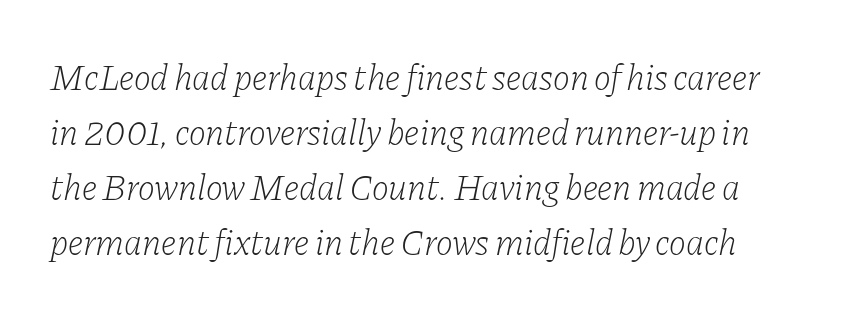
{"serif": "yes", "italic": "yes", "lean": "right", "slant_degrees": 11, "bold": "no", "weight": "light", "width": "normal", "stroke_contrast": "low", "x_height": "medium", "monospaced": "no", "underline": "no", "line_spacing": "normal", "line_spacing_ratio": 1.53, "letter_spacing": "normal", "letter_spacing_em": 0.0, "glyph_px": 36}
